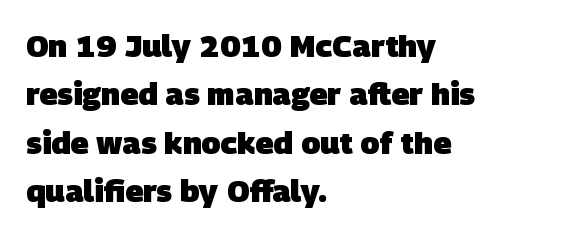
{"serif": "no", "bold": "yes", "weight": "heavy", "width": "normal", "stroke_contrast": "low", "x_height": "large", "monospaced": "no", "underline": "no", "align": "left", "line_spacing": "normal", "line_spacing_ratio": 1.56, "letter_spacing": "normal", "letter_spacing_em": 0.0, "glyph_px": 31}
